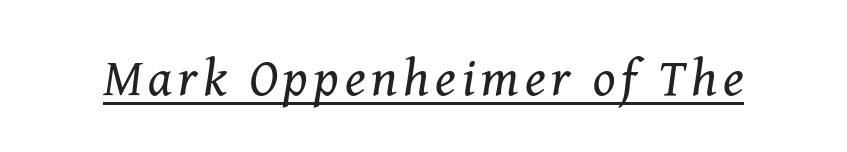
The image shows 52 px regular-weight serif type, italic (leaning right); set underlined; medium stroke contrast and a medium x-height.
